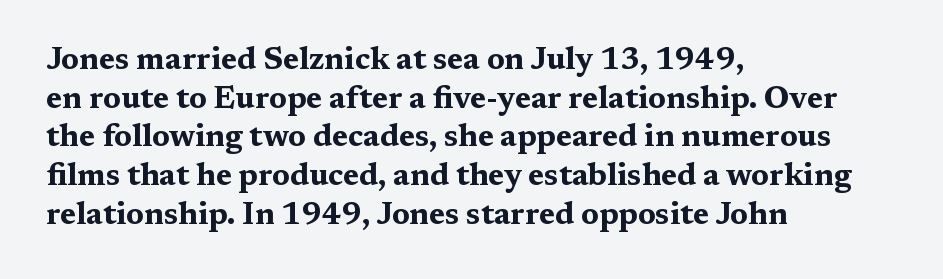
The type sits square on the baseline with zero lean. These lines stack with their left ends in a neat column. Do the characters align in a grid? No, the font is proportional. Does the type have serifs? Yes, each stem ends in a small foot. Plain, unruled lines of type. Quick note: interline space is typical.
